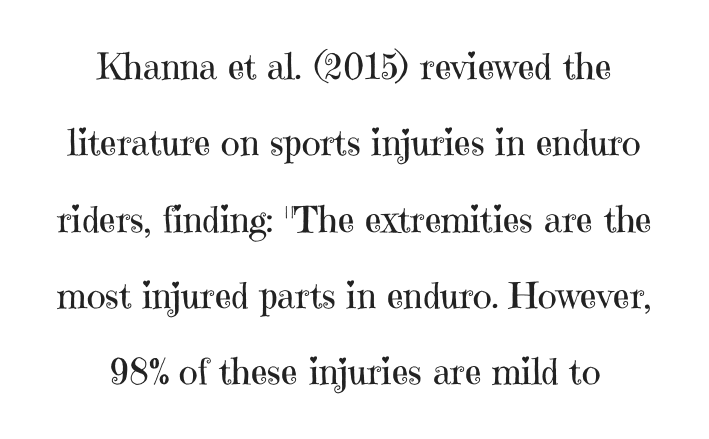
Q: Is the text bold? A: No.
Q: Is the text italic (slanted)? A: No, it is upright.
Q: Is the typeface a serif or a sans-serif typeface? A: Serif.
Q: Is the text underlined? A: No.
Q: How is the paragraph aligned? A: Centered.
Q: Is the spacing between letters normal or unusually wide? A: Normal.
Q: Is the spacing between lines tight, normal or loose? A: Loose.
Q: Width (condensed, normal, or wide)? A: Normal.
Q: Stroke contrast? A: High.
Q: x-height? A: Medium.
Q: Monospaced? A: No.
